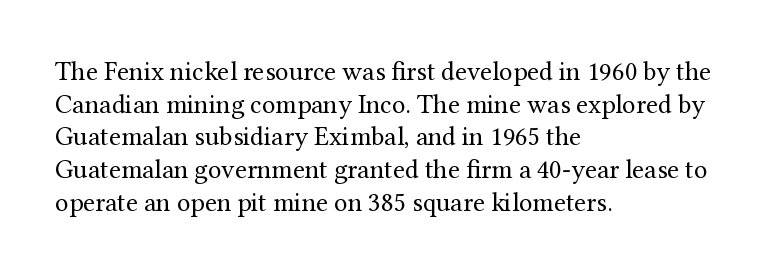
What stands out about the letter spacing? Nothing — it is the standard amount. This is not heavy type; no bold has been used. Just letters on the line, the space beneath them empty. Notice how the stems are strictly vertical — no italics here. This rendering uses left alignment, leaving the right contour irregular.
